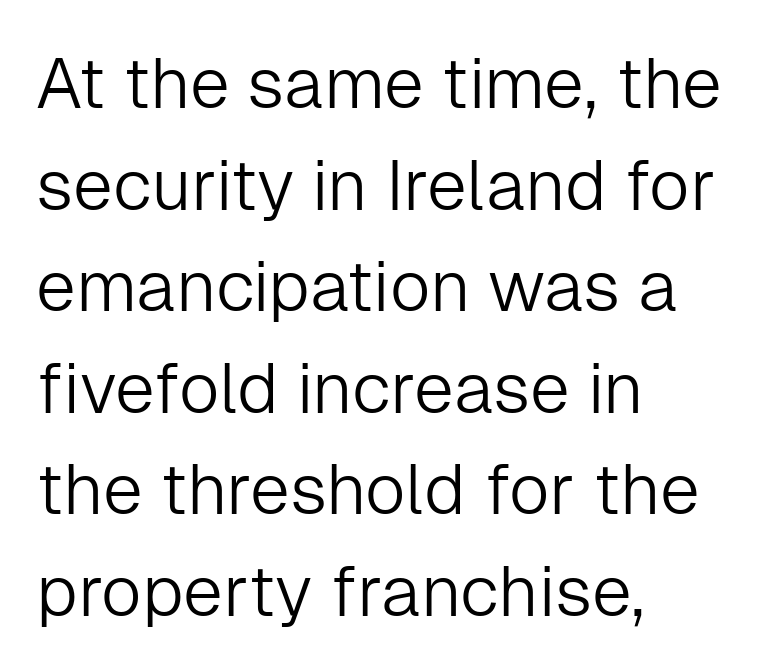
The strokes are not fattened; the text isn't bold. These lines are composed in type without serifs. The axis of the letterforms is exactly vertical. Character widths vary here, with narrow letters taking less room than wide ones.
